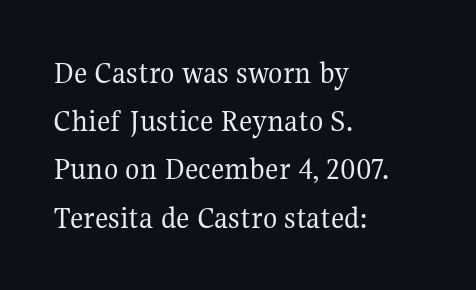
The image shows 33 px regular-weight serif type, upright; set left-aligned, normal line spacing (1.46x), normal letter spacing, not underlined; medium stroke contrast and a medium x-height.
